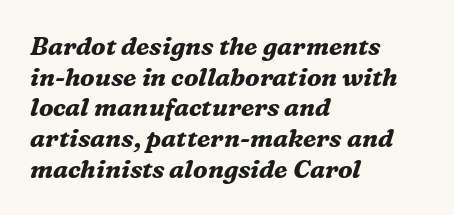
If you drew a line through each stem, it would be angled. Check under the words: just untouched page. Reading down the block, your eye returns to a fixed left position each line. Short note: letters normally spaced.
